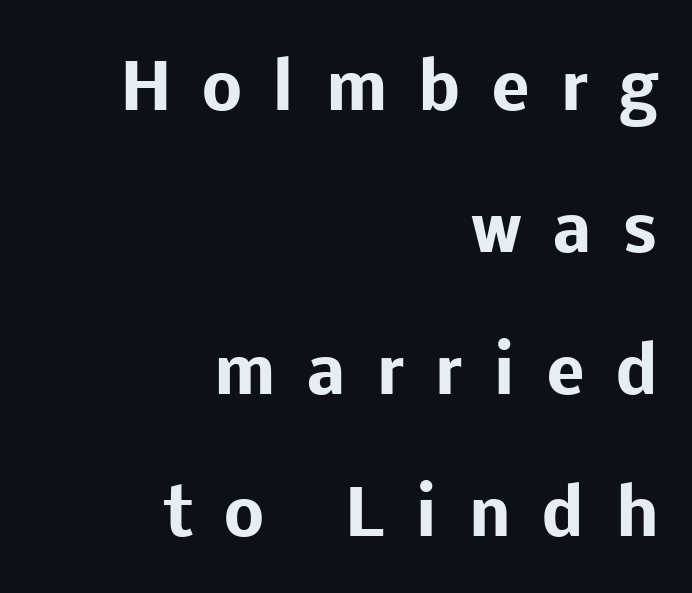
{"serif": "no", "italic": "no", "bold": "yes", "weight": "heavy", "width": "normal", "stroke_contrast": "low", "x_height": "medium", "monospaced": "no", "underline": "no", "align": "right", "line_spacing": "loose", "line_spacing_ratio": 2.22, "letter_spacing": "wide", "letter_spacing_em": 0.48, "glyph_px": 64}
